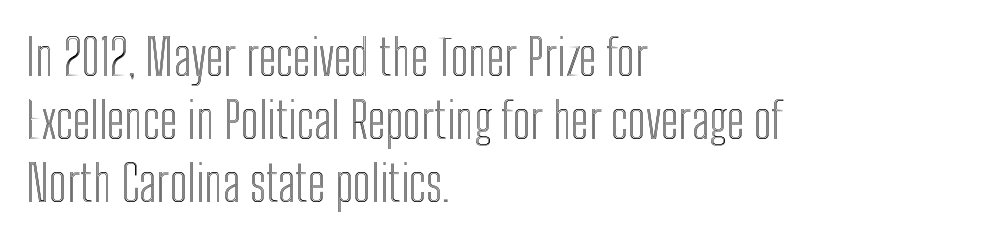
Standard letterfit; no display-style spreading of the glyphs. Vertical spacing — default. The typography opts for an upright posture over an oblique one. Underlining? Definitely not there.
